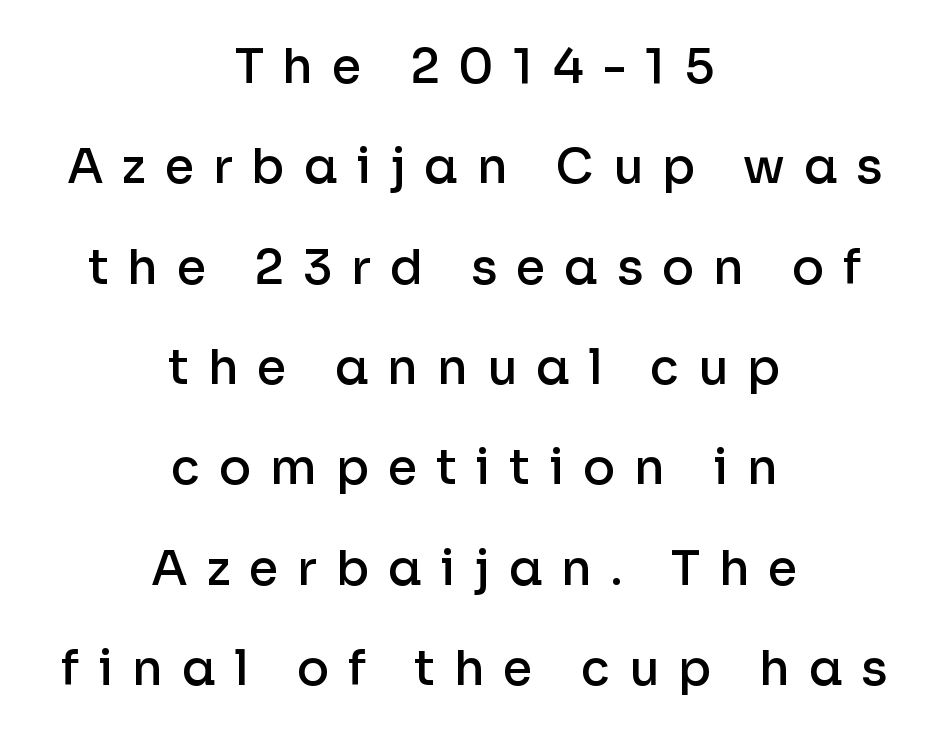
The letters carry no serifs — their stems end cleanly without finishing strokes. Quick note: underline off. What stands out about the letter spacing? Its width — letters are far apart. The face used here is proportionally spaced, like ordinary book or web type. Notice the strokes are somewhat thickened but not fully heavy: this is a semibold.
